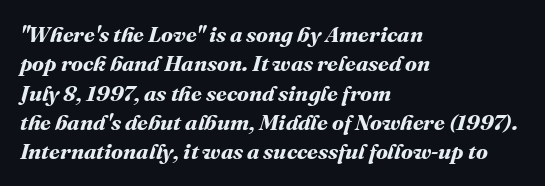
Regarding leading, the lines here are spaced in the standard way. One-word summary of the alignment: left. Honestly, the letter spacing is just normal — you wouldn't notice it. Clear beneath every line of the passage.
